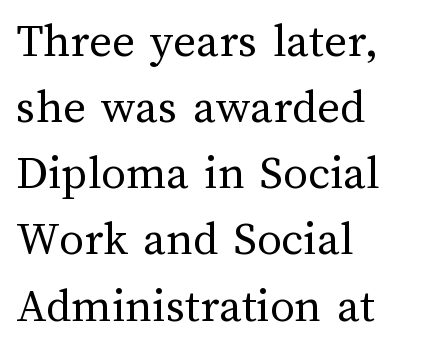
Q: Is the text bold? A: No.
Q: Is the text italic (slanted)? A: No, it is upright.
Q: Is the text underlined? A: No.
Q: How is the paragraph aligned? A: Left-aligned.
Q: Is the spacing between letters normal or unusually wide? A: Normal.
Q: Is the spacing between lines tight, normal or loose? A: Normal.
Q: Width (condensed, normal, or wide)? A: Normal.
Q: Stroke contrast? A: Medium.
Q: x-height? A: Medium.
Q: Monospaced? A: No.
